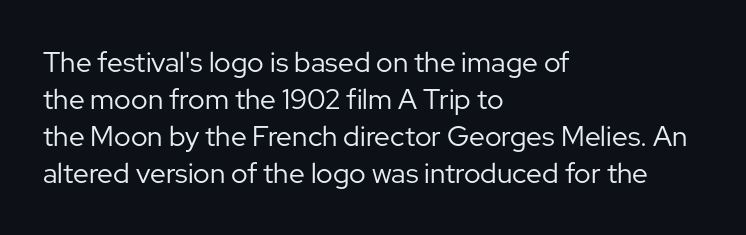
{"serif": "no", "italic": "no", "bold": "no", "weight": "regular", "width": "normal", "stroke_contrast": "low", "x_height": "medium", "monospaced": "no", "underline": "no", "align": "left", "line_spacing": "normal", "line_spacing_ratio": 1.32, "letter_spacing": "normal", "letter_spacing_em": 0.0, "glyph_px": 28}
